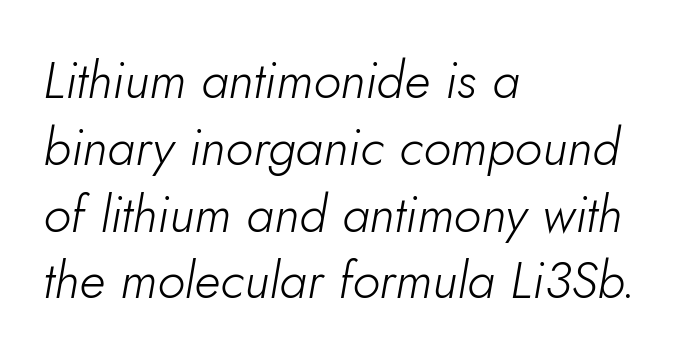
The image shows 51 px light type, italic (leaning right); set left-aligned, normal line spacing (1.31x), normal letter spacing, not underlined; low stroke contrast and a small x-height.
